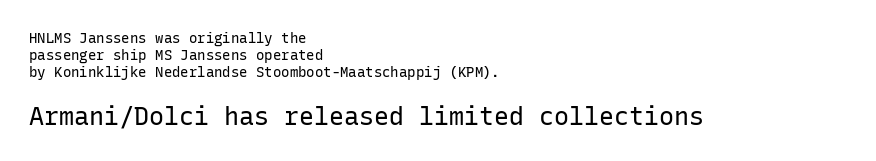
The rendering enlarges the type as you move from the upper chunk to the lower. The compositor pushed each line to the left boundary. Italic: no, the glyphs are upright roman. Beneath every word, the page is bare. Is the type heavy? It reads as light-to-regular instead.
